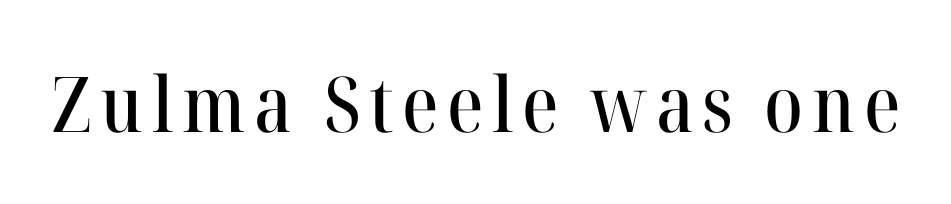
The image shows 77 px serif type, upright; set not underlined; high stroke contrast and a medium x-height.
